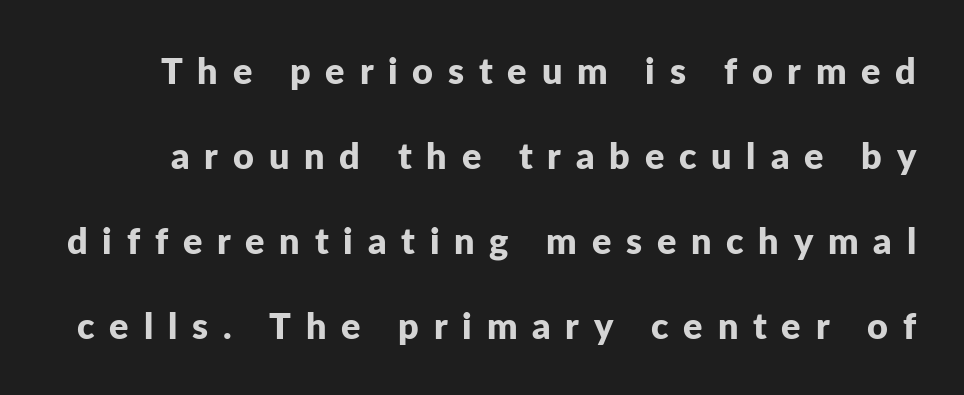
The image shows 36 px bold sans-serif type, upright; set loose line spacing (2.36x), unusually wide letter spacing (+0.41 em), not underlined; low stroke contrast and a medium x-height.
